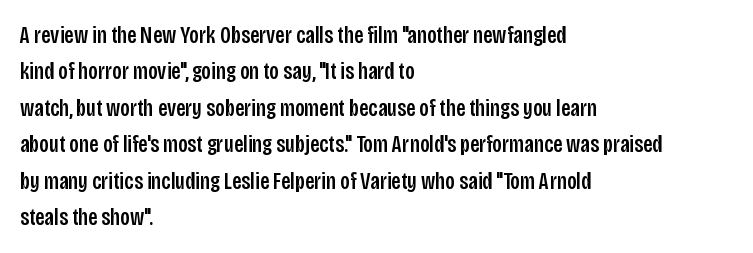
A normal amount of white space separates one row of letters from the next. Is there any slant? The stems are plumb. Nobody touched the tracking dial on this one. Quick note: underline off.
